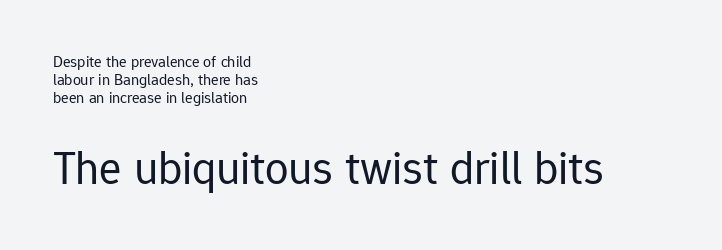
The image shows 47 px regular-weight sans-serif type, upright; set left-aligned, tight line spacing (1.11x), normal letter spacing, not underlined; the second (bottom) block is 2.94x larger; low stroke contrast and a medium x-height.
